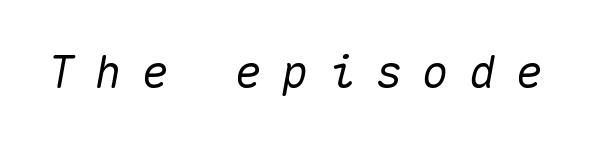
The image shows 45 px text type, italic (leaning right), monospaced; set unusually wide letter spacing (+0.44 em), not underlined; medium stroke contrast and a medium x-height.
